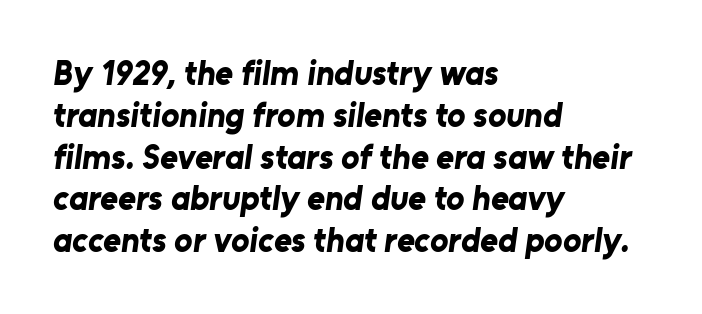
{"serif": "no", "bold": "yes", "weight": "bold", "width": "normal", "stroke_contrast": "low", "x_height": "medium", "monospaced": "no", "underline": "no", "align": "left", "line_spacing_ratio": 1.23, "letter_spacing": "normal", "letter_spacing_em": 0.0, "glyph_px": 34}
